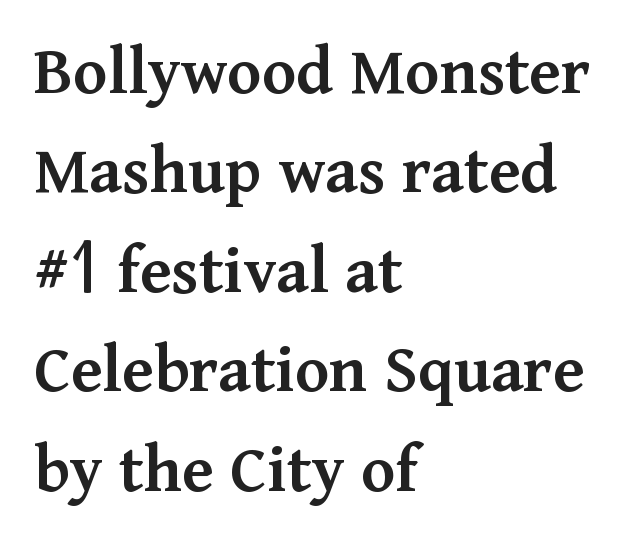
Q: Is the text bold? A: Semi-bold.
Q: Is the text italic (slanted)? A: No, it is upright.
Q: Is the typeface a serif or a sans-serif typeface? A: Serif.
Q: Is the text underlined? A: No.
Q: How is the paragraph aligned? A: Left-aligned.
Q: Is the spacing between letters normal or unusually wide? A: Normal.
Q: Is the spacing between lines tight, normal or loose? A: Normal.
Q: Width (condensed, normal, or wide)? A: Normal.
Q: Stroke contrast? A: Medium.
Q: x-height? A: Medium.
Q: Monospaced? A: No.
